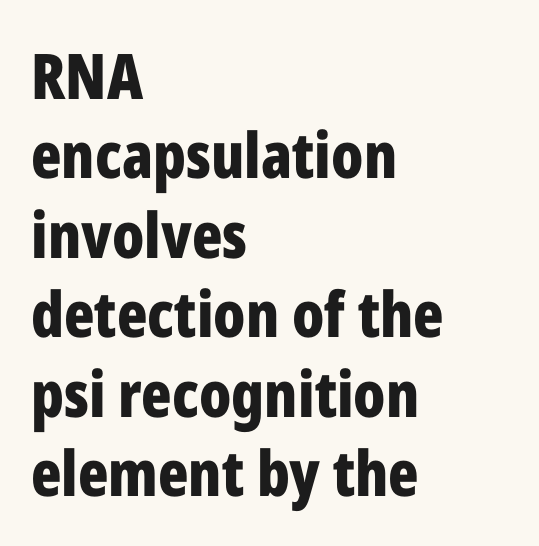
The image shows 63 px bold, condensed sans-serif type, upright; set left-aligned, normal line spacing (1.26x), normal letter spacing, not underlined; low stroke contrast and a medium x-height.
